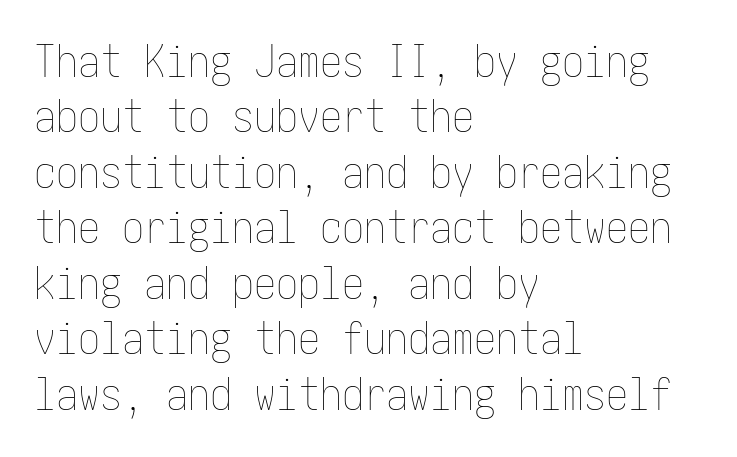
The image shows 44 px thin, condensed type, upright; set left-aligned, normal line spacing (1.26x), normal letter spacing, not underlined; low stroke contrast and a medium x-height.
